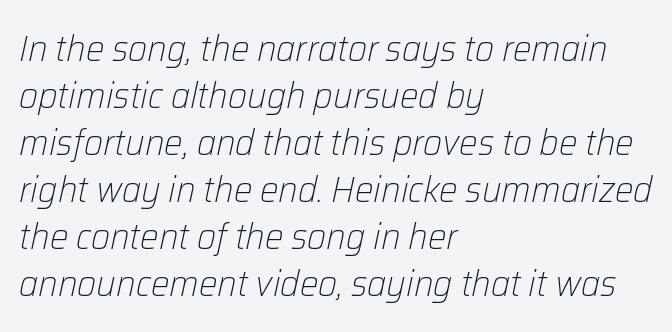
{"italic": "yes", "lean": "right", "slant_degrees": 12, "bold": "no", "weight": "light", "width": "normal", "stroke_contrast": "low", "x_height": "medium", "monospaced": "no", "underline": "no", "align": "left", "line_spacing": "normal", "line_spacing_ratio": 1.27, "letter_spacing": "normal", "letter_spacing_em": 0.0, "glyph_px": 37}
